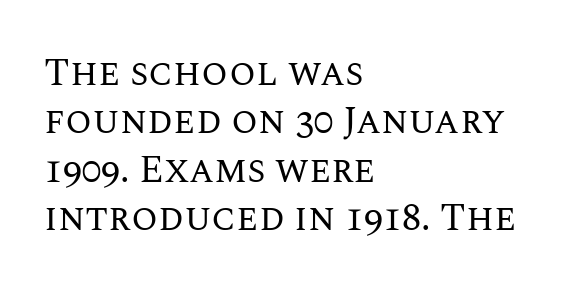
The image shows 38 px regular-weight type, upright; set left-aligned, normal line spacing (1.27x), normal letter spacing, not underlined; medium stroke contrast and a large x-height.
